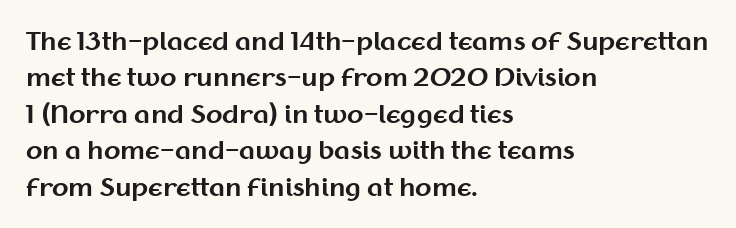
Q: Is the text bold? A: Yes.
Q: Is the text italic (slanted)? A: No, it is upright.
Q: Is the text underlined? A: No.
Q: How is the paragraph aligned? A: Left-aligned.
Q: Is the spacing between letters normal or unusually wide? A: Normal.
Q: Is the spacing between lines tight, normal or loose? A: Normal.
